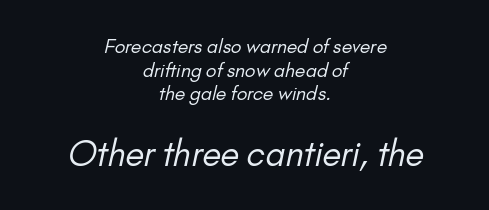
The image shows 34 px regular-weight sans-serif type; set centered, line spacing 1.24x, normal letter spacing, not underlined; the second (bottom) block is 1.79x larger; low stroke contrast and a small x-height.
